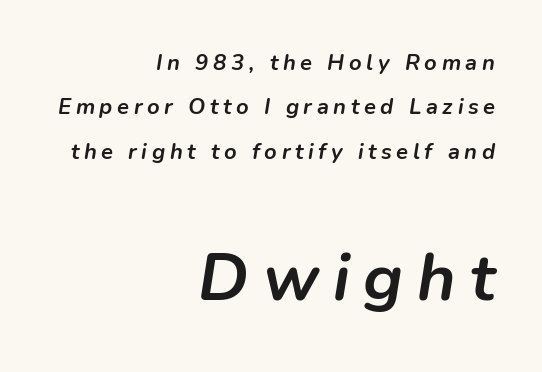
The letterforms stand isolated, each surrounded by extra space. The space between consecutive lines is lavish. Is this a fixed-width face? No — the glyphs have proportional, varying widths. In CSS terms this would be text-align: right.
